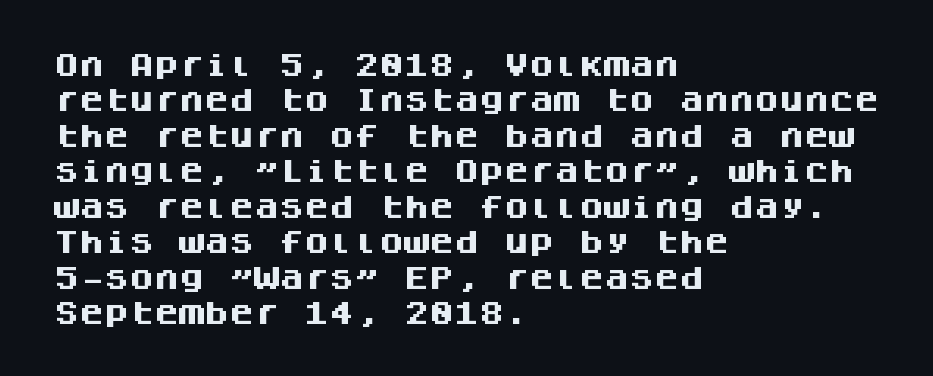
{"italic": "no", "bold": "yes", "underline": "no", "align": "left", "line_spacing": "normal", "line_spacing_ratio": 1.42, "letter_spacing": "normal", "letter_spacing_em": 0.0, "glyph_px": 25}
